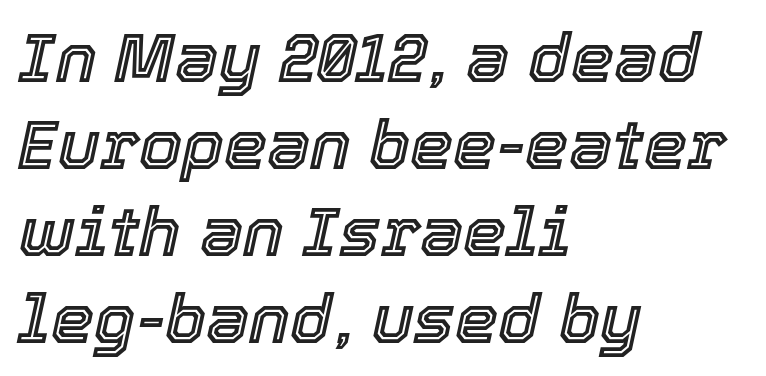
{"italic": "yes", "lean": "right", "slant_degrees": 12, "width": "normal", "x_height": "medium", "monospaced": "no", "underline": "no", "align": "left", "line_spacing": "normal", "line_spacing_ratio": 1.26, "letter_spacing": "normal", "letter_spacing_em": 0.0, "glyph_px": 69}
